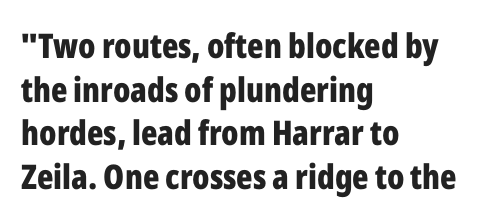
A clean baseline with only descenders dipping below it. Note the varied advance widths — an 'i' is clearly narrower than an 'm'. The typeface chosen for these lines omits serifs. Where is the straight margin? On the left.
